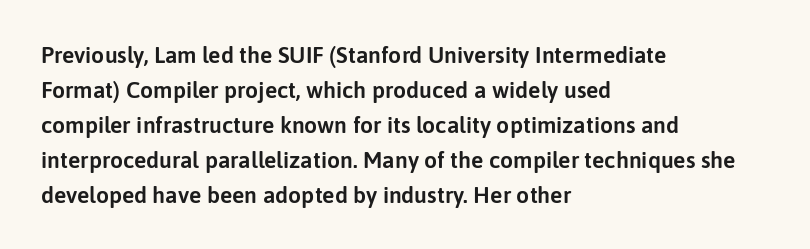
Left-aligned paragraph, ragged on the right. This sample uses an upright cut, with every glyph sitting square on the baseline. Only glyphs here, with clear space below each row. In terms of letterspacing, this is plain default setting. The line-height multiplier appears to be the usual default.
